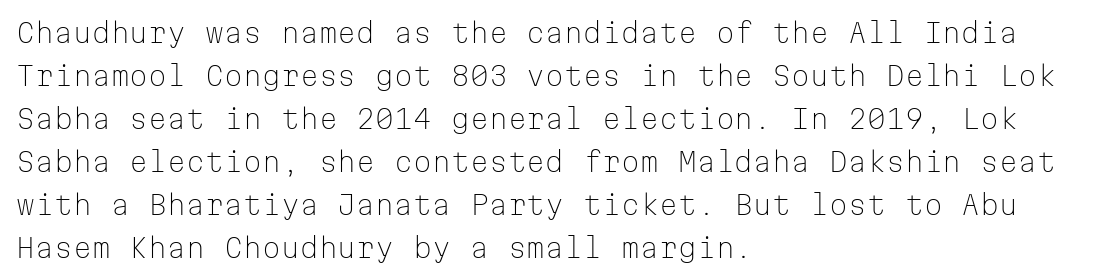
{"italic": "no", "bold": "no", "underline": "no", "align": "left", "line_spacing": "normal", "line_spacing_ratio": 1.59, "letter_spacing": "normal", "letter_spacing_em": 0.0, "glyph_px": 27}
